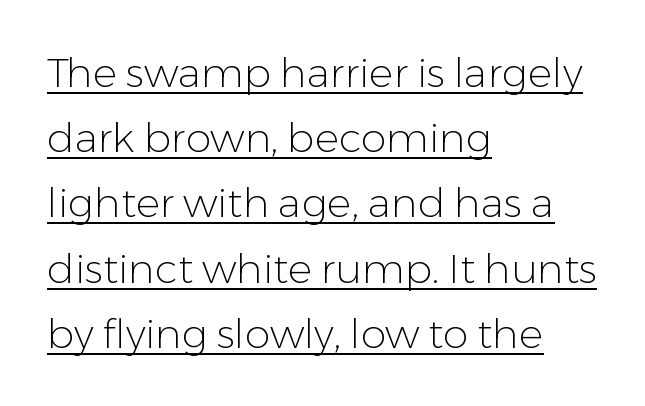
The leading is moderate, giving the passage an even texture. Quick note: underline on. Default kerning and tracking; the words read as compact shapes. Is this a fixed-width face? No — the glyphs have proportional, varying widths. Ascenders rise straight up at ninety degrees. The typesetting does not lean heavy: it is not bold.
